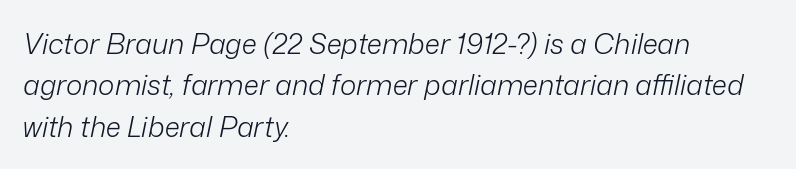
{"italic": "yes", "lean": "right", "slant_degrees": 12, "bold": "no", "weight": "light", "width": "normal", "stroke_contrast": "low", "x_height": "medium", "monospaced": "no", "underline": "no", "align": "left", "line_spacing": "normal", "line_spacing_ratio": 1.48, "letter_spacing": "normal", "letter_spacing_em": 0.0, "glyph_px": 28}
